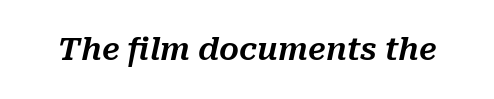
The image shows 31 px text type, italic (leaning right); set normal letter spacing, not underlined; medium stroke contrast and a medium x-height.
